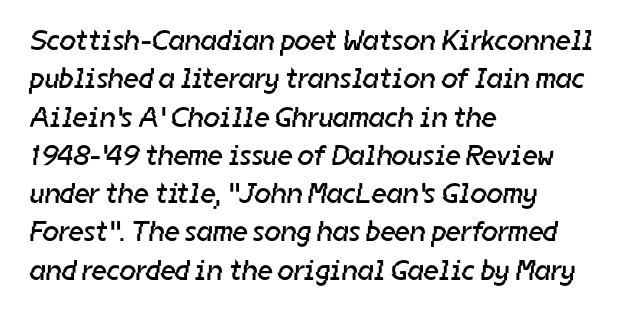
The image shows 29 px regular-weight sans-serif type; set left-aligned, normal line spacing (1.32x), normal letter spacing, not underlined; low stroke contrast and a medium x-height.
